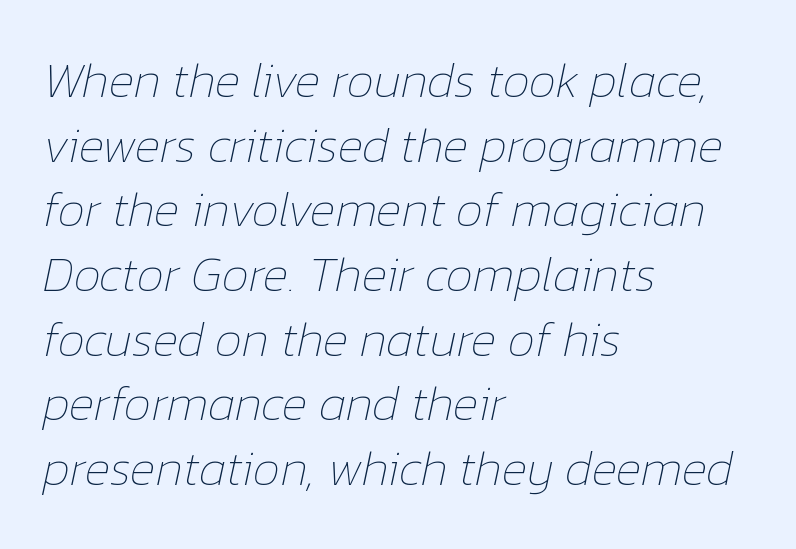
{"italic": "yes", "lean": "right", "slant_degrees": 12, "bold": "no", "weight": "thin", "width": "normal", "stroke_contrast": "low", "x_height": "medium", "monospaced": "no", "underline": "no", "align": "left", "line_spacing": "normal", "line_spacing_ratio": 1.32, "letter_spacing": "normal", "letter_spacing_em": 0.0, "glyph_px": 49}
